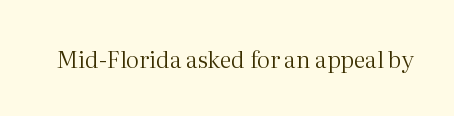
The type is set solid horizontally, with unmodified tracking. Words float on clear page, feet unadorned. A quiet, ordinary-to-light weight characterises the typeface. The type sits square on the baseline with zero lean.
